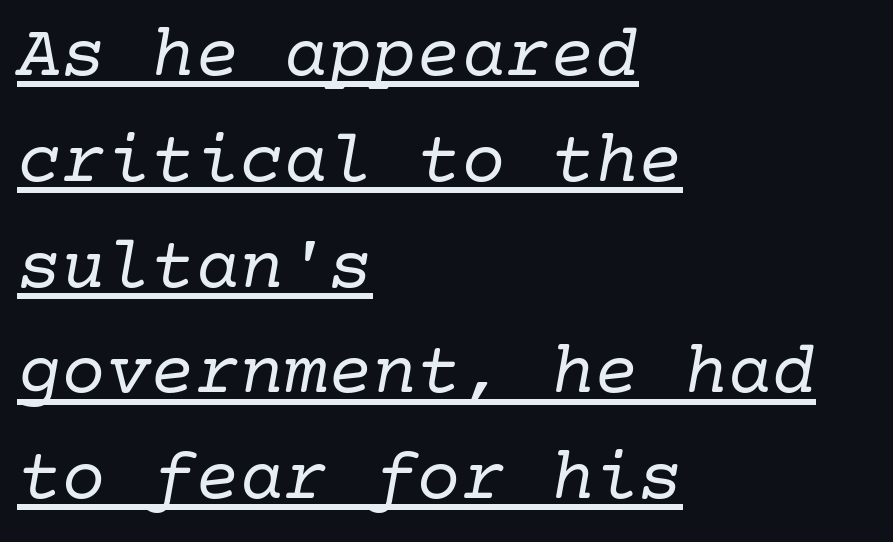
{"serif": "yes", "italic": "yes", "lean": "right", "slant_degrees": 10, "bold": "no", "weight": "regular", "width": "normal", "stroke_contrast": "low", "x_height": "medium", "underline": "yes", "align": "left", "line_spacing": "normal", "line_spacing_ratio": 1.43, "letter_spacing": "normal", "letter_spacing_em": 0.0, "glyph_px": 74}
